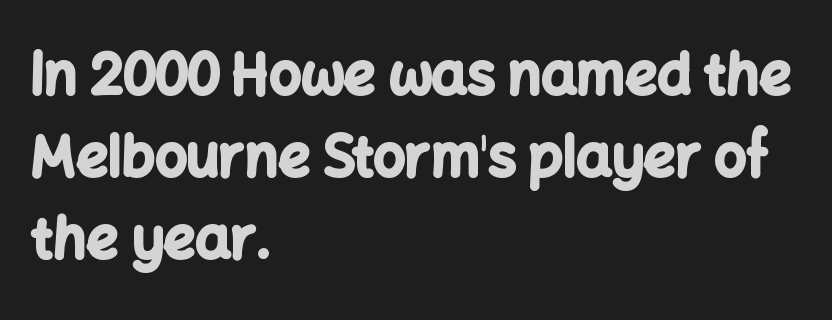
Q: Is the text bold? A: Yes.
Q: Is the text italic (slanted)? A: No, it is upright.
Q: Is the typeface a serif or a sans-serif typeface? A: Sans-serif.
Q: Is the text underlined? A: No.
Q: How is the paragraph aligned? A: Left-aligned.
Q: Is the spacing between letters normal or unusually wide? A: Normal.
Q: Is the spacing between lines tight, normal or loose? A: Normal.
Q: Width (condensed, normal, or wide)? A: Normal.
Q: Stroke contrast? A: Low.
Q: x-height? A: Medium.
Q: Monospaced? A: No.
